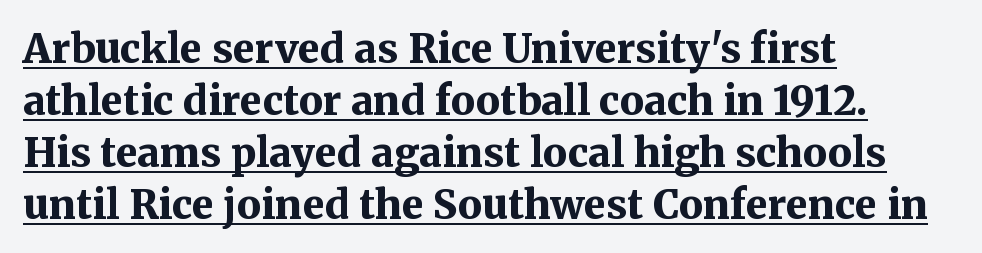
Quick note: interline space is typical. Looks like regular typesetting: each glyph gets only the width it needs. Leftover space on each line is placed entirely after the last word. The type sits square on the baseline with zero lean.
